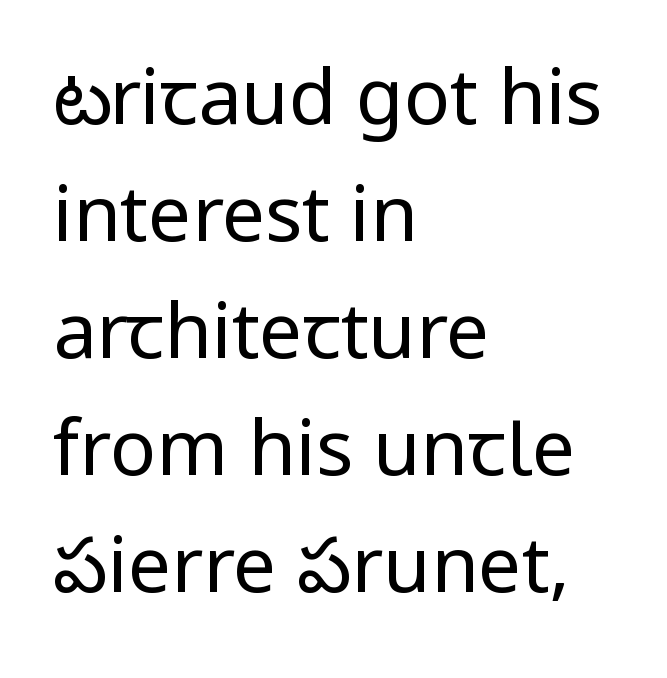
Q: Is the text bold? A: No.
Q: Is the text italic (slanted)? A: No, it is upright.
Q: Is the typeface a serif or a sans-serif typeface? A: Sans-serif.
Q: Is the text underlined? A: No.
Q: How is the paragraph aligned? A: Left-aligned.
Q: Is the spacing between letters normal or unusually wide? A: Normal.
Q: Is the spacing between lines tight, normal or loose? A: Normal.
Q: Width (condensed, normal, or wide)? A: Normal.
Q: Stroke contrast? A: Low.
Q: x-height? A: Medium.
Q: Monospaced? A: No.
